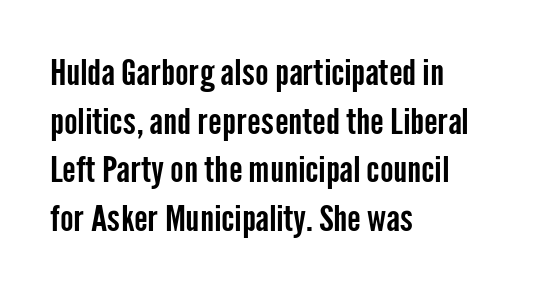
Q: Is the text italic (slanted)? A: No, it is upright.
Q: Is the typeface a serif or a sans-serif typeface? A: Sans-serif.
Q: Is the text underlined? A: No.
Q: How is the paragraph aligned? A: Left-aligned.
Q: Is the spacing between letters normal or unusually wide? A: Normal.
Q: Is the spacing between lines tight, normal or loose? A: Normal.
Q: Width (condensed, normal, or wide)? A: Condensed.
Q: Stroke contrast? A: Low.
Q: x-height? A: Medium.
Q: Monospaced? A: No.
